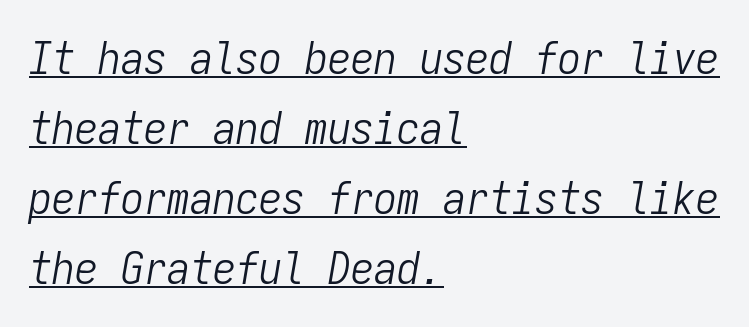
Q: Is the text bold? A: No.
Q: Is the text italic (slanted)? A: Yes, it leans right by about 9 degrees.
Q: Is the text underlined? A: Yes.
Q: How is the paragraph aligned? A: Left-aligned.
Q: Is the spacing between letters normal or unusually wide? A: Normal.
Q: Is the spacing between lines tight, normal or loose? A: Normal.
Q: Width (condensed, normal, or wide)? A: Condensed.
Q: Stroke contrast? A: Low.
Q: x-height? A: Medium.
Q: Monospaced? A: Yes.
